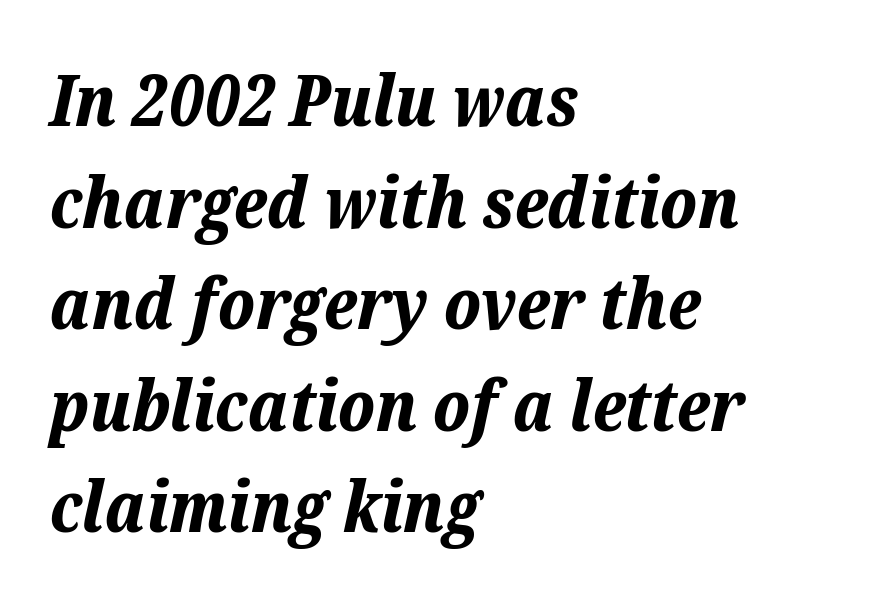
Q: Is the text bold? A: Yes.
Q: Is the text italic (slanted)? A: Yes, it leans right by about 12 degrees.
Q: Is the text underlined? A: No.
Q: How is the paragraph aligned? A: Left-aligned.
Q: Is the spacing between letters normal or unusually wide? A: Normal.
Q: Is the spacing between lines tight, normal or loose? A: Normal.
Q: Width (condensed, normal, or wide)? A: Normal.
Q: Stroke contrast? A: Low.
Q: x-height? A: Medium.
Q: Monospaced? A: No.
